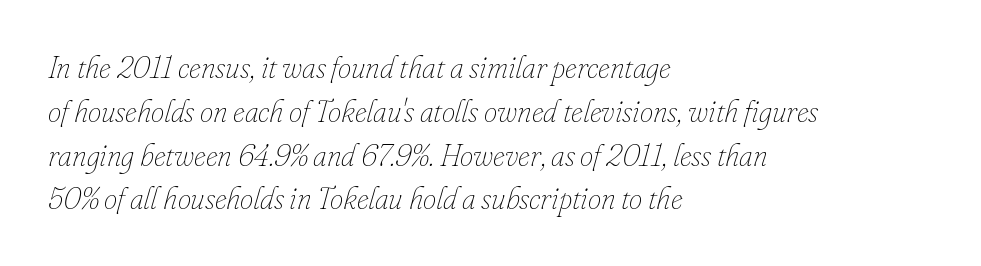
How would I describe the line gaps? Plain and ordinary. Plain, unruled lines of type. The compositor pushed each line to the left boundary. Observe the ordinary spacing: letters are neighbours, not strangers. Characters are canted at an angle relative to the baseline's perpendicular.
